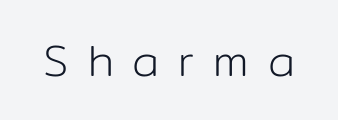
The rendering inserts visible extra space after every character. This is not heavy type; no bold has been used. Posture: upright roman. The typeface chosen for these lines omits serifs. Think of a printed novel: that variable character pitch is what you see here.
